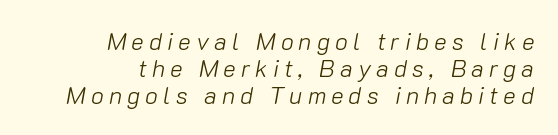
{"italic": "yes", "lean": "right", "slant_degrees": 10, "bold": "no", "underline": "no", "align": "right", "line_spacing": "tight", "line_spacing_ratio": 1.12, "letter_spacing": "wide", "letter_spacing_em": 0.21, "glyph_px": 24}
